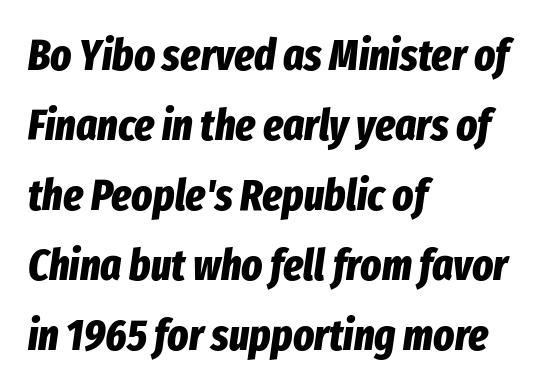
The image shows 44 px bold, condensed type, italic (leaning right); set left-aligned, normal line spacing (1.59x), normal letter spacing, not underlined; low stroke contrast and a medium x-height.
